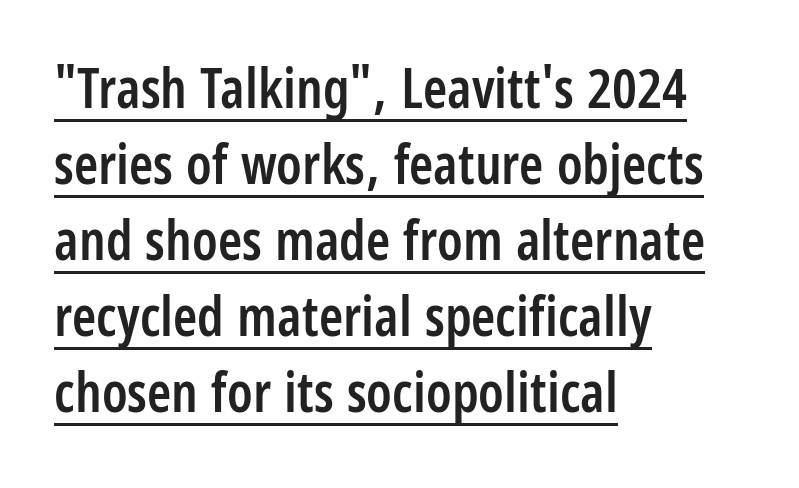
Do the letters lean? They stand straight. These lines sit exactly where default settings would place them. Letter spacing: default. Firm but not heavy-handed strokes: this text is semibold.
